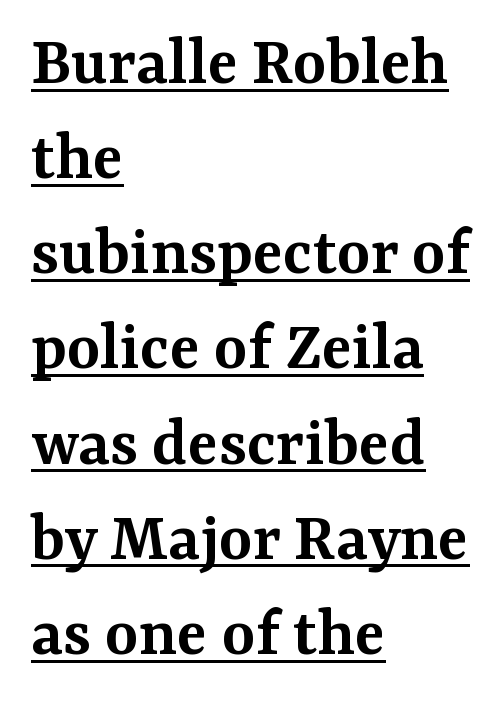
{"serif": "yes", "italic": "no", "bold": "semi", "weight": "semibold", "width": "normal", "stroke_contrast": "medium", "x_height": "medium", "monospaced": "no", "underline": "yes", "align": "left", "line_spacing": "normal", "line_spacing_ratio": 1.34, "letter_spacing": "normal", "letter_spacing_em": 0.0, "glyph_px": 71}
